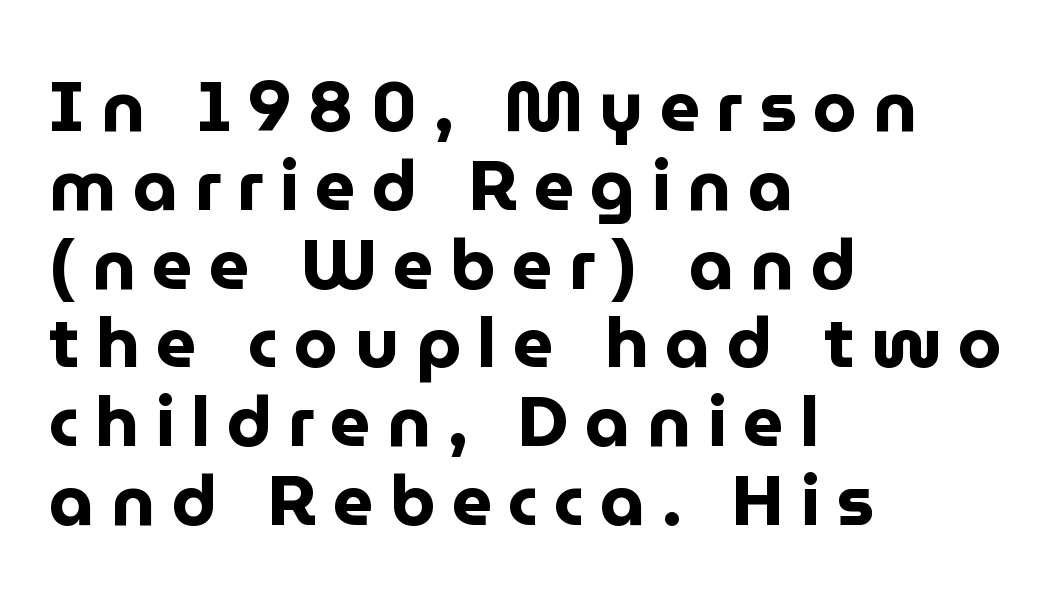
{"serif": "no", "italic": "no", "bold": "yes", "weight": "bold", "width": "normal", "stroke_contrast": "low", "x_height": "medium", "monospaced": "no", "underline": "no", "align": "left", "line_spacing": "tight", "line_spacing_ratio": 1.11, "letter_spacing": "wide", "letter_spacing_em": 0.23, "glyph_px": 71}
